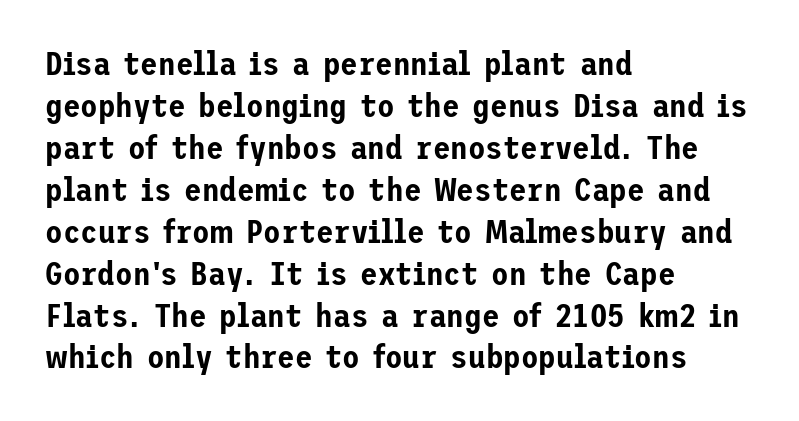
The image shows 32 px sans-serif type, upright; set left-aligned, normal line spacing (1.31x), normal letter spacing, not underlined; low stroke contrast and a medium x-height.
